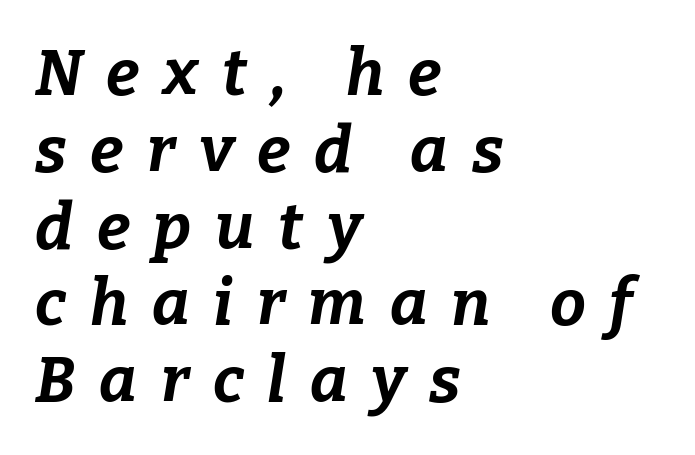
Q: Is the text bold? A: Yes.
Q: Is the text italic (slanted)? A: Yes, it leans right by about 9 degrees.
Q: Is the text underlined? A: No.
Q: How is the paragraph aligned? A: Left-aligned.
Q: Is the spacing between letters normal or unusually wide? A: Unusually wide.
Q: Width (condensed, normal, or wide)? A: Normal.
Q: Stroke contrast? A: Low.
Q: x-height? A: Medium.
Q: Monospaced? A: No.
